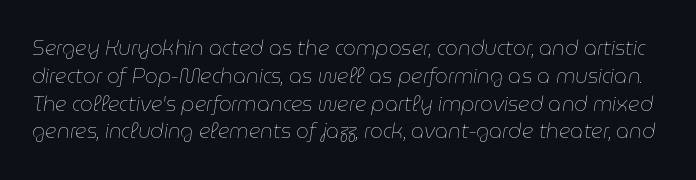
Q: Is the text bold? A: No.
Q: Is the text italic (slanted)? A: Yes, it leans right by about 9 degrees.
Q: Is the text underlined? A: No.
Q: Is the spacing between letters normal or unusually wide? A: Normal.
Q: Is the spacing between lines tight, normal or loose? A: Normal.
